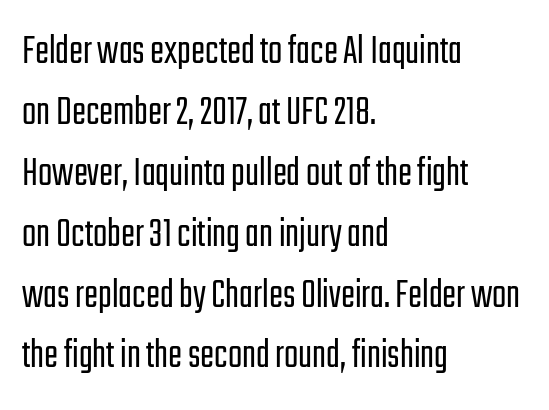
The image shows 42 px light, condensed sans-serif type, upright; set left-aligned, normal line spacing (1.45x), normal letter spacing, not underlined; low stroke contrast and a medium x-height.
